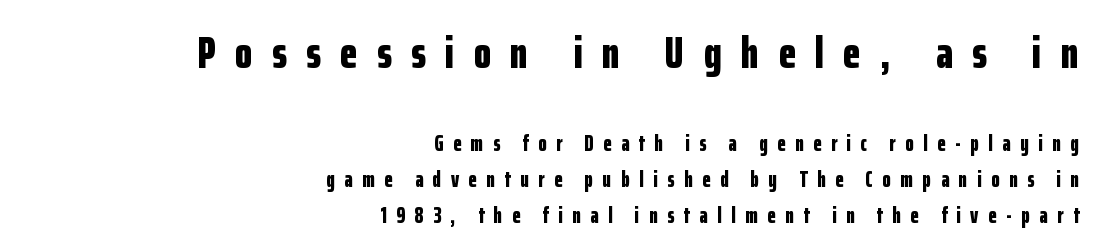
{"serif": "no", "italic": "no", "bold": "yes", "weight": "bold", "width": "condensed", "stroke_contrast": "low", "x_height": "medium", "monospaced": "no", "underline": "no", "align": "right", "line_spacing": "normal", "line_spacing_ratio": 1.64, "letter_spacing": "wide", "letter_spacing_em": 0.43, "larger_block": "first", "size_ratio": 2.05, "glyph_px": 45}
